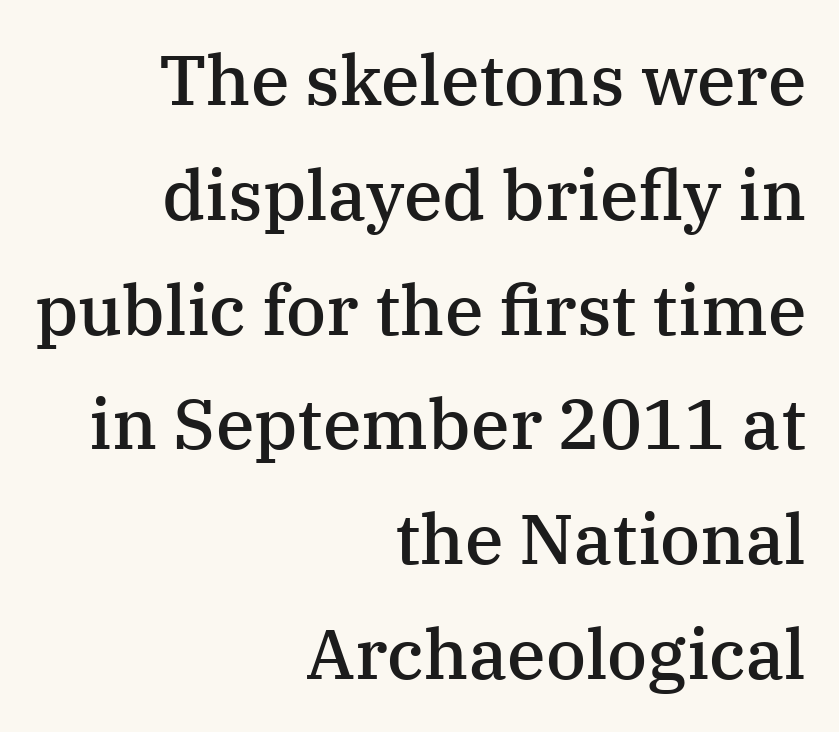
Q: Is the text bold? A: Semi-bold.
Q: Is the text italic (slanted)? A: No, it is upright.
Q: Is the typeface a serif or a sans-serif typeface? A: Serif.
Q: Is the text underlined? A: No.
Q: How is the paragraph aligned? A: Right-aligned.
Q: Is the spacing between letters normal or unusually wide? A: Normal.
Q: Is the spacing between lines tight, normal or loose? A: Normal.
Q: Width (condensed, normal, or wide)? A: Normal.
Q: Stroke contrast? A: Medium.
Q: x-height? A: Medium.
Q: Monospaced? A: No.
